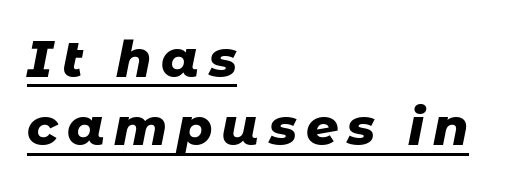
{"italic": "yes", "lean": "right", "slant_degrees": 11, "bold": "yes", "weight": "heavy", "width": "normal", "stroke_contrast": "low", "x_height": "medium", "monospaced": "no", "underline": "yes", "align": "left", "line_spacing": "normal", "line_spacing_ratio": 1.34, "glyph_px": 51}
